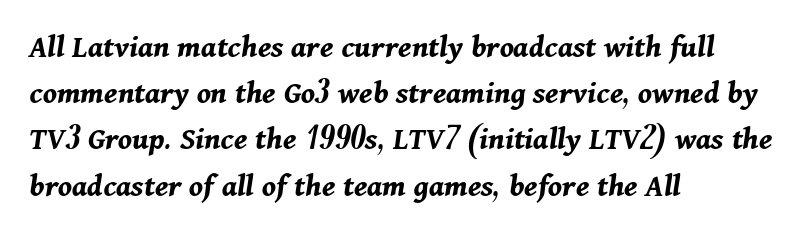
The image shows 33 px bold type, italic (leaning right); set left-aligned, normal line spacing (1.4x), normal letter spacing, not underlined; medium stroke contrast and a medium x-height.
